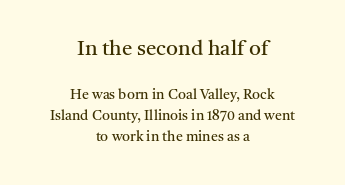
{"italic": "no", "bold": "no", "underline": "no", "align": "center", "line_spacing": "normal", "line_spacing_ratio": 1.52, "letter_spacing": "normal", "letter_spacing_em": 0.0, "larger_block": "first", "size_ratio": 1.5, "glyph_px": 21}
